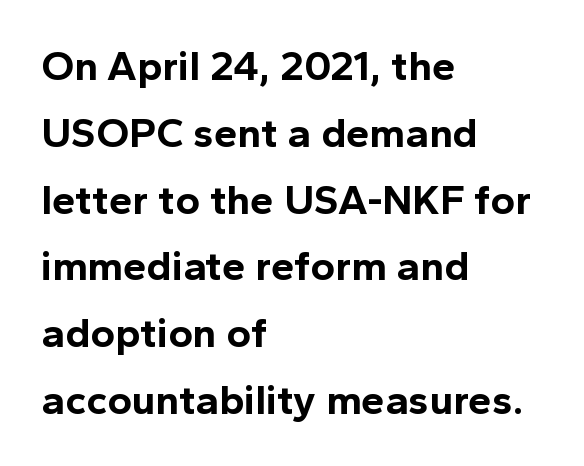
Q: Is the text bold? A: Yes.
Q: Is the text italic (slanted)? A: No, it is upright.
Q: Is the typeface a serif or a sans-serif typeface? A: Sans-serif.
Q: Is the text underlined? A: No.
Q: How is the paragraph aligned? A: Left-aligned.
Q: Is the spacing between letters normal or unusually wide? A: Normal.
Q: Is the spacing between lines tight, normal or loose? A: Normal.
Q: Width (condensed, normal, or wide)? A: Normal.
Q: x-height? A: Medium.
Q: Monospaced? A: No.
